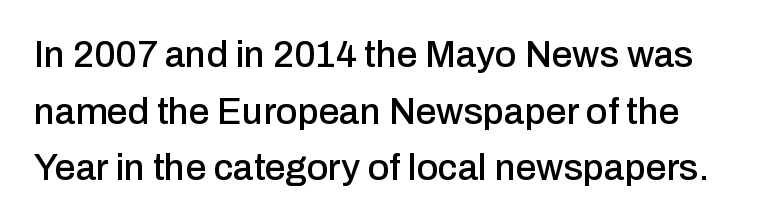
{"serif": "no", "italic": "no", "width": "normal", "stroke_contrast": "low", "x_height": "medium", "monospaced": "no", "underline": "no", "line_spacing": "normal", "line_spacing_ratio": 1.53, "letter_spacing": "normal", "letter_spacing_em": 0.0, "glyph_px": 37}
